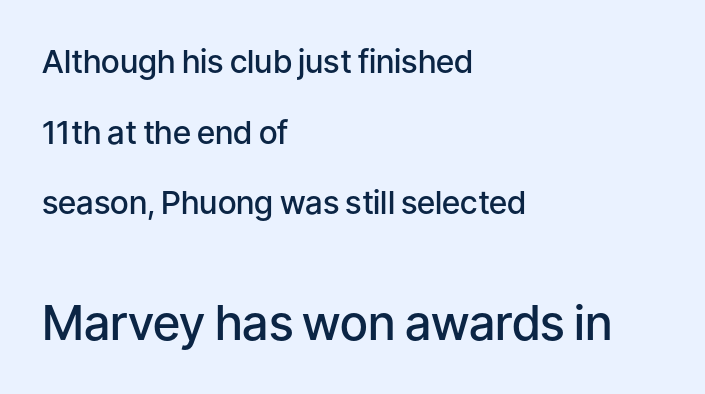
Q: Is the text bold? A: Semi-bold.
Q: Is the text italic (slanted)? A: No, it is upright.
Q: Is the typeface a serif or a sans-serif typeface? A: Sans-serif.
Q: Is the text underlined? A: No.
Q: How is the paragraph aligned? A: Left-aligned.
Q: Is the spacing between letters normal or unusually wide? A: Normal.
Q: Is the spacing between lines tight, normal or loose? A: Loose.
Q: Which block of text is set in a larger size, the first (top) or the second (bottom)? A: The second (bottom) one.
Q: Width (condensed, normal, or wide)? A: Normal.
Q: Stroke contrast? A: Low.
Q: x-height? A: Medium.
Q: Monospaced? A: No.
